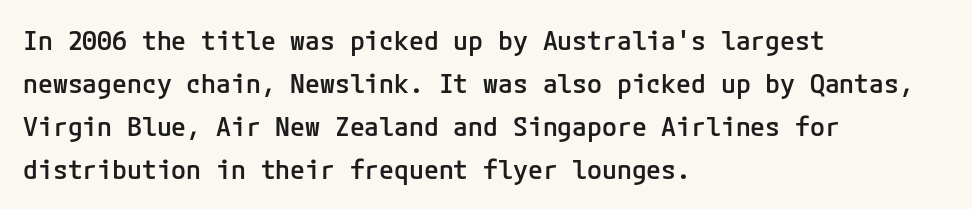
Q: Is the text bold? A: Semi-bold.
Q: Is the text italic (slanted)? A: No, it is upright.
Q: Is the text underlined? A: No.
Q: How is the paragraph aligned? A: Left-aligned.
Q: Is the spacing between letters normal or unusually wide? A: Normal.
Q: Is the spacing between lines tight, normal or loose? A: Normal.
